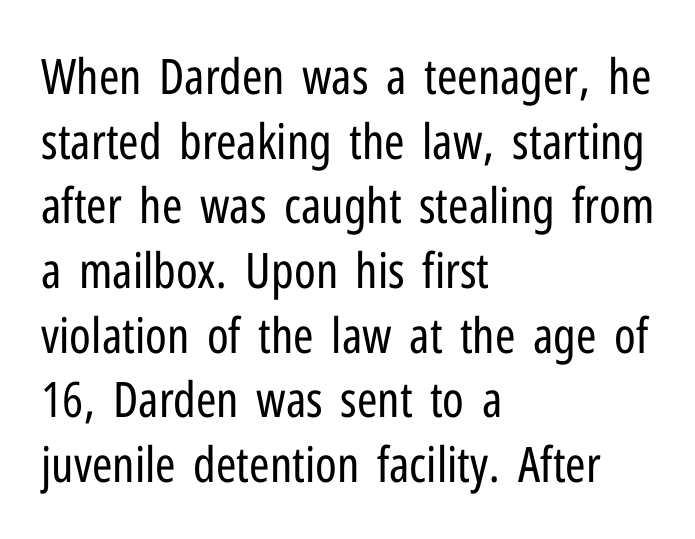
Q: Is the text bold? A: No.
Q: Is the text italic (slanted)? A: No, it is upright.
Q: Is the typeface a serif or a sans-serif typeface? A: Sans-serif.
Q: Is the text underlined? A: No.
Q: How is the paragraph aligned? A: Left-aligned.
Q: Is the spacing between letters normal or unusually wide? A: Normal.
Q: Is the spacing between lines tight, normal or loose? A: Normal.
Q: Width (condensed, normal, or wide)? A: Condensed.
Q: Stroke contrast? A: Low.
Q: x-height? A: Medium.
Q: Monospaced? A: No.
